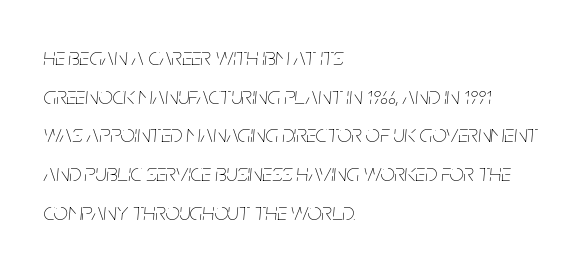
Q: Is the text bold? A: No.
Q: Is the text italic (slanted)? A: Yes, it leans right by about 5 degrees.
Q: Is the text underlined? A: No.
Q: How is the paragraph aligned? A: Left-aligned.
Q: Is the spacing between letters normal or unusually wide? A: Normal.
Q: Is the spacing between lines tight, normal or loose? A: Normal.
